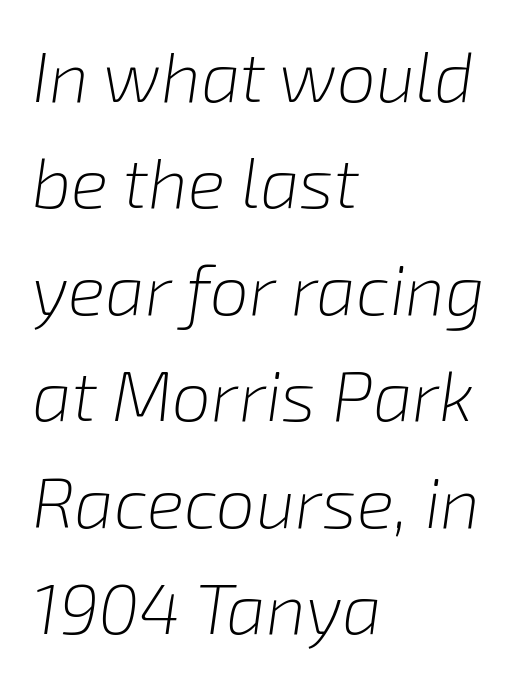
{"italic": "yes", "lean": "right", "slant_degrees": 8, "bold": "no", "weight": "light", "width": "normal", "stroke_contrast": "low", "x_height": "medium", "monospaced": "no", "underline": "no", "align": "left", "line_spacing": "normal", "line_spacing_ratio": 1.52, "letter_spacing": "normal", "letter_spacing_em": 0.0, "glyph_px": 70}
